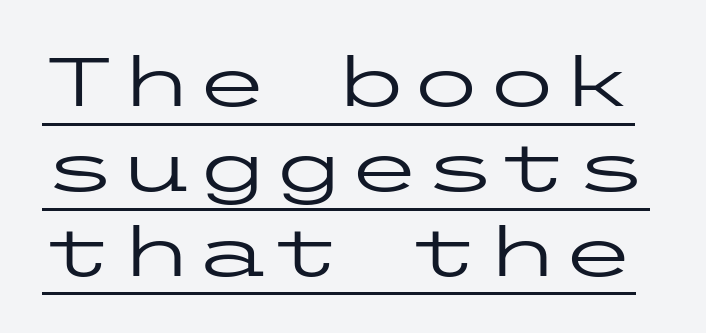
Q: Is the text bold? A: No.
Q: Is the text italic (slanted)? A: No, it is upright.
Q: Is the typeface a serif or a sans-serif typeface? A: Sans-serif.
Q: Is the text underlined? A: Yes.
Q: Is the spacing between letters normal or unusually wide? A: Normal.
Q: Width (condensed, normal, or wide)? A: Wide.
Q: Stroke contrast? A: Low.
Q: x-height? A: Medium.
